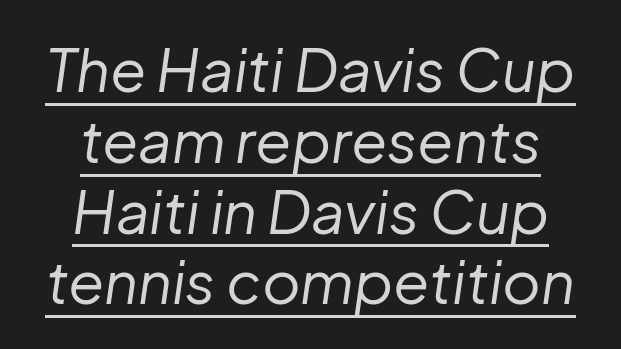
The image shows 59 px regular-weight type, italic (leaning right); set centered, line spacing 1.2x, normal letter spacing, underlined; low stroke contrast and a medium x-height.
